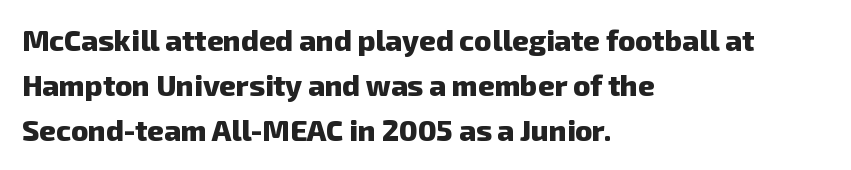
Q: Is the text bold? A: Yes.
Q: Is the typeface a serif or a sans-serif typeface? A: Sans-serif.
Q: Is the text underlined? A: No.
Q: How is the paragraph aligned? A: Left-aligned.
Q: Is the spacing between letters normal or unusually wide? A: Normal.
Q: Is the spacing between lines tight, normal or loose? A: Normal.
Q: Width (condensed, normal, or wide)? A: Normal.
Q: Stroke contrast? A: Low.
Q: x-height? A: Medium.
Q: Monospaced? A: No.
